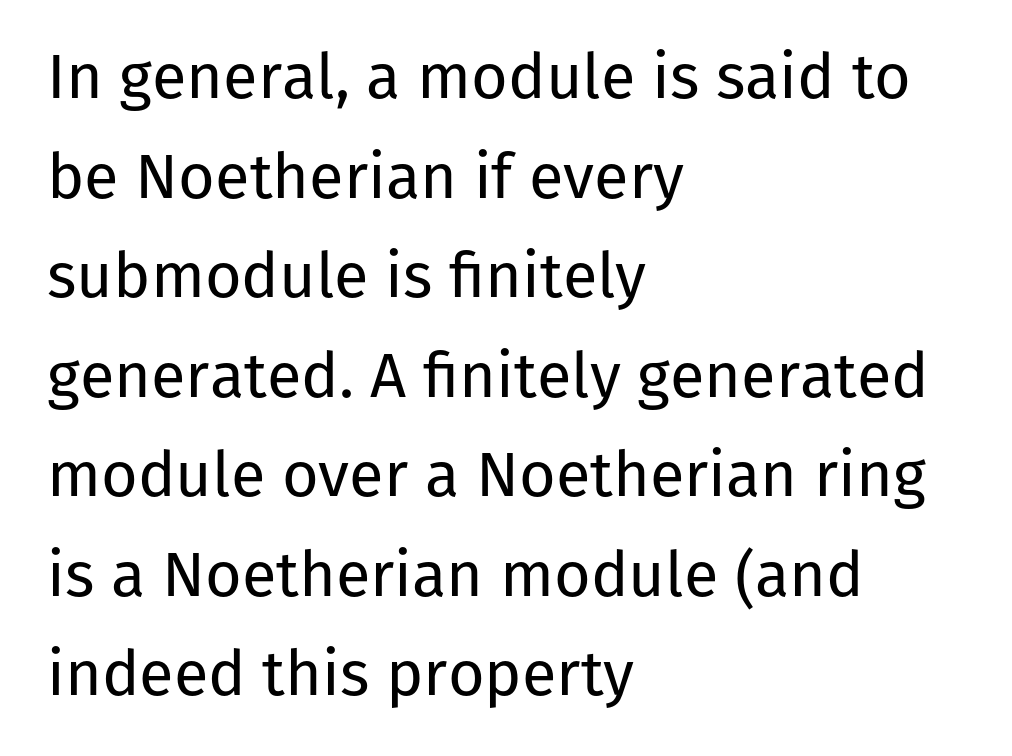
The image shows 63 px regular-weight sans-serif type, upright; set left-aligned, normal line spacing (1.58x), normal letter spacing, not underlined; low stroke contrast and a medium x-height.
